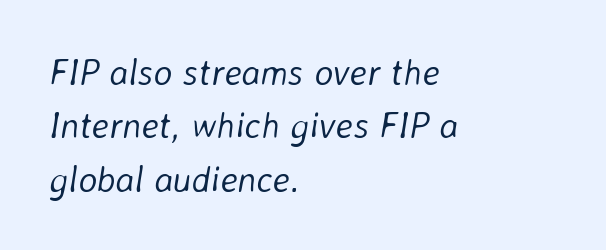
{"italic": "yes", "lean": "right", "slant_degrees": 8, "bold": "no", "weight": "light", "width": "normal", "stroke_contrast": "low", "x_height": "medium", "monospaced": "no", "underline": "no", "align": "left", "line_spacing": "normal", "line_spacing_ratio": 1.48, "letter_spacing": "normal", "letter_spacing_em": 0.0, "glyph_px": 36}
